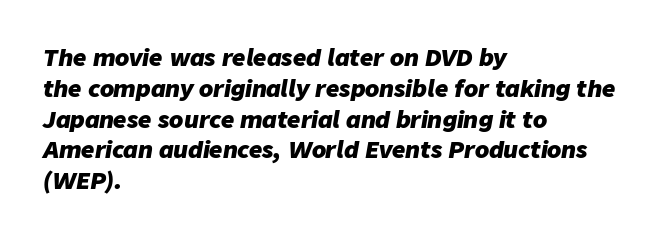
The image shows 23 px bold type, italic (leaning right); set left-aligned, normal line spacing (1.34x), normal letter spacing, not underlined.
